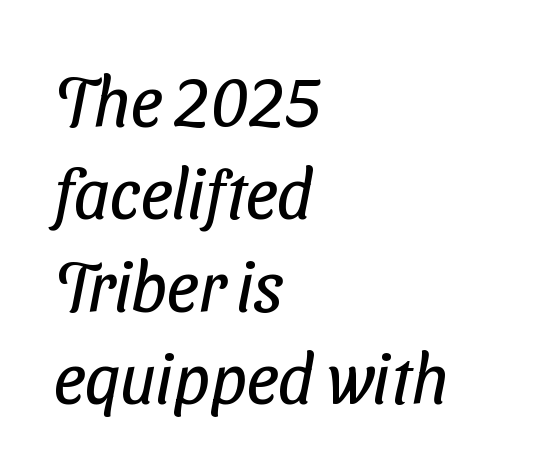
The image shows 70 px regular-weight, condensed sans-serif type; set left-aligned, normal line spacing (1.32x), normal letter spacing, not underlined; low stroke contrast and a medium x-height.
